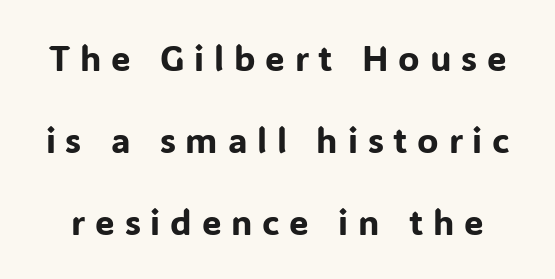
It's the straight-up-and-down kind of type. Letterform terminals end flat and unadorned throughout the passage. Proportional: the letters do not fall into vertical columns. The line texture is sparse and dotted thanks to wide tracking. Does the leading feel generous? Absolutely, it's lavish.
